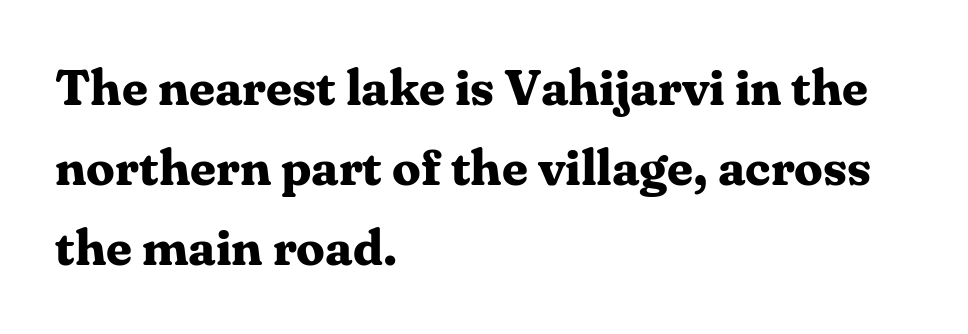
Q: Is the text bold? A: Yes.
Q: Is the text italic (slanted)? A: No, it is upright.
Q: Is the typeface a serif or a sans-serif typeface? A: Serif.
Q: Is the text underlined? A: No.
Q: How is the paragraph aligned? A: Left-aligned.
Q: Is the spacing between letters normal or unusually wide? A: Normal.
Q: Is the spacing between lines tight, normal or loose? A: Normal.
Q: Width (condensed, normal, or wide)? A: Normal.
Q: Stroke contrast? A: Medium.
Q: x-height? A: Medium.
Q: Monospaced? A: No.
